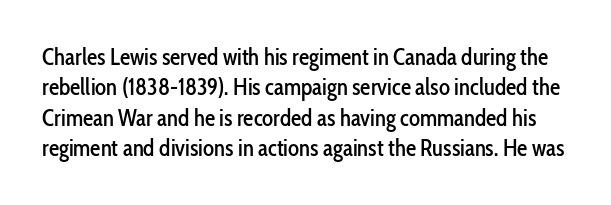
{"italic": "no", "underline": "no", "line_spacing": "normal", "line_spacing_ratio": 1.32, "letter_spacing": "normal", "letter_spacing_em": 0.0, "glyph_px": 23}
